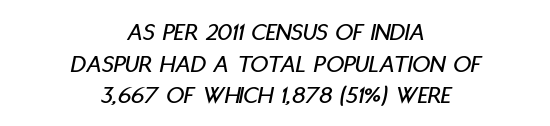
The image shows 25 px text type, italic (leaning right); set centered, normal line spacing (1.27x), normal letter spacing, not underlined.
